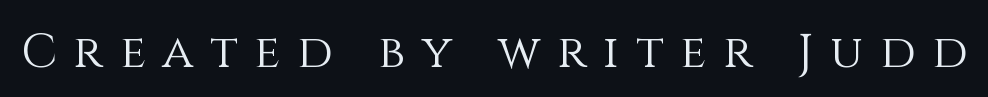
The letters advance in unequal steps, a hallmark of proportional type. Rule under the text: the space is simply empty. Vertical stems look standard width or narrower in stroke. The axis of the letterforms is exactly vertical. Caption: expanded tracking, letters set apart.
